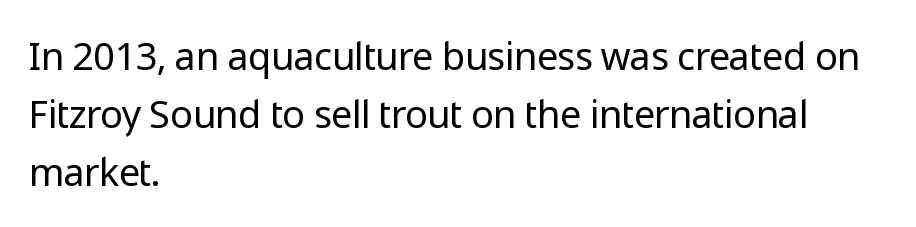
The image shows 38 px regular-weight sans-serif type, upright; set left-aligned, normal line spacing (1.52x), normal letter spacing, not underlined; low stroke contrast and a medium x-height.
